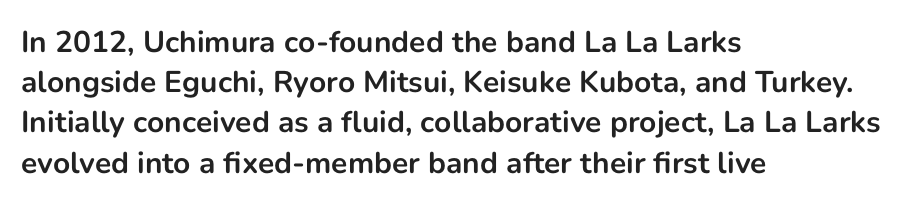
The typesetter chose a ragged-right arrangement here. You'd pick this weight for a headline — it's a proper bold. Decoration check: the copy has no underline. In terms of leading, this rendering sits right in the middle. The letters sit at their default tracking, neither squeezed nor spread. Proportional: the letters do not fall into vertical columns.
